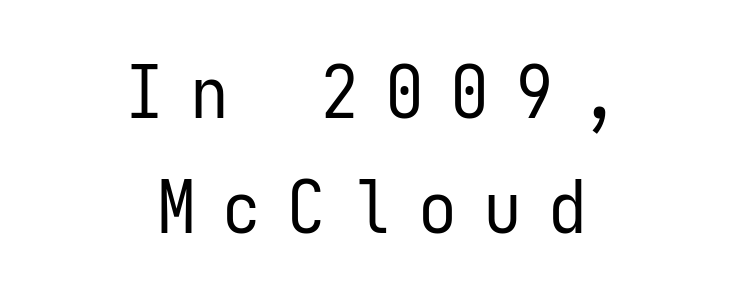
Q: Is the text bold? A: No.
Q: Is the text italic (slanted)? A: No, it is upright.
Q: Is the typeface a serif or a sans-serif typeface? A: Sans-serif.
Q: Is the text underlined? A: No.
Q: How is the paragraph aligned? A: Centered.
Q: Is the spacing between letters normal or unusually wide? A: Unusually wide.
Q: Is the spacing between lines tight, normal or loose? A: Normal.
Q: Width (condensed, normal, or wide)? A: Condensed.
Q: Stroke contrast? A: Low.
Q: x-height? A: Medium.
Q: Monospaced? A: Yes.
